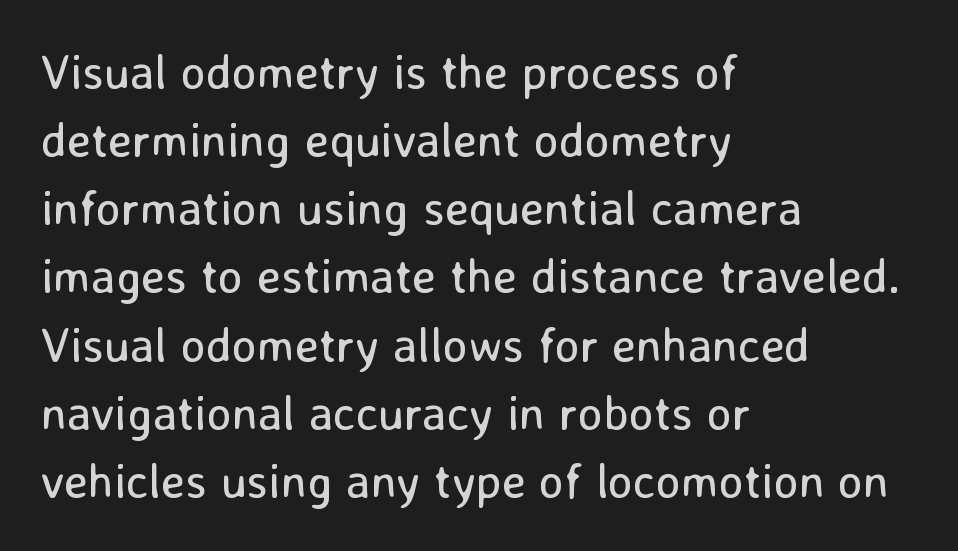
Q: Is the text bold? A: No.
Q: Is the text italic (slanted)? A: No, it is upright.
Q: Is the typeface a serif or a sans-serif typeface? A: Sans-serif.
Q: Is the text underlined? A: No.
Q: How is the paragraph aligned? A: Left-aligned.
Q: Is the spacing between letters normal or unusually wide? A: Normal.
Q: Is the spacing between lines tight, normal or loose? A: Normal.
Q: Width (condensed, normal, or wide)? A: Normal.
Q: Stroke contrast? A: Low.
Q: x-height? A: Medium.
Q: Monospaced? A: No.
